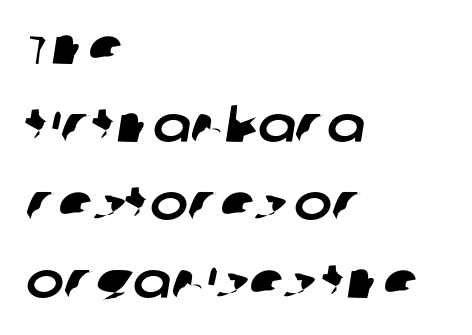
The image shows 51 px sans-serif type; set left-aligned, normal line spacing (1.53x), normal letter spacing, not underlined; low stroke contrast and a large x-height.
